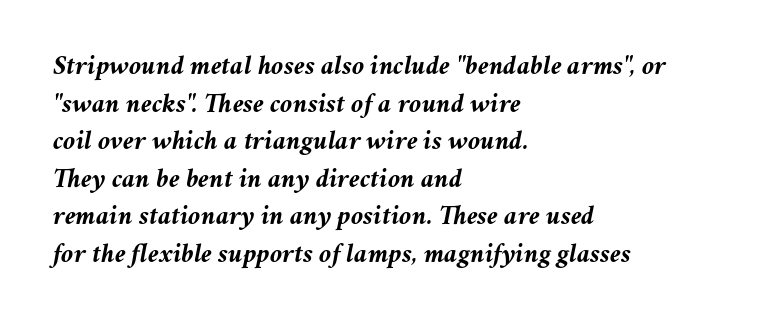
{"italic": "yes", "lean": "right", "slant_degrees": 11, "bold": "yes", "weight": "semibold", "width": "normal", "stroke_contrast": "medium", "x_height": "medium", "monospaced": "no", "underline": "no", "align": "left", "line_spacing": "normal", "line_spacing_ratio": 1.34, "letter_spacing": "normal", "letter_spacing_em": 0.0, "glyph_px": 28}
